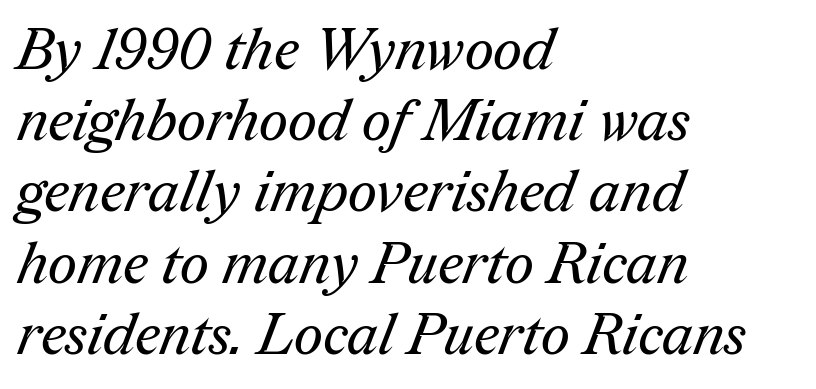
{"serif": "yes", "bold": "no", "weight": "regular", "width": "normal", "stroke_contrast": "medium", "x_height": "medium", "monospaced": "no", "underline": "no", "align": "left", "line_spacing": "normal", "line_spacing_ratio": 1.25, "letter_spacing": "normal", "letter_spacing_em": 0.0, "glyph_px": 57}
